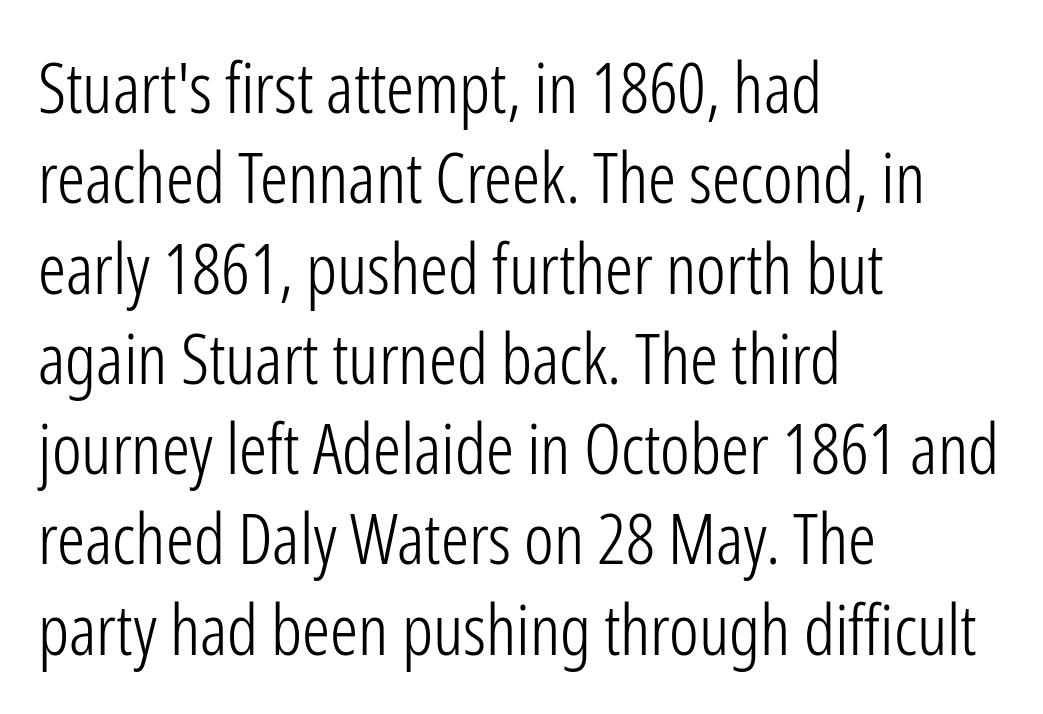
Q: Is the text bold? A: No.
Q: Is the text italic (slanted)? A: No, it is upright.
Q: Is the typeface a serif or a sans-serif typeface? A: Sans-serif.
Q: Is the text underlined? A: No.
Q: How is the paragraph aligned? A: Left-aligned.
Q: Is the spacing between letters normal or unusually wide? A: Normal.
Q: Is the spacing between lines tight, normal or loose? A: Normal.
Q: Width (condensed, normal, or wide)? A: Condensed.
Q: Stroke contrast? A: Low.
Q: x-height? A: Medium.
Q: Monospaced? A: No.
